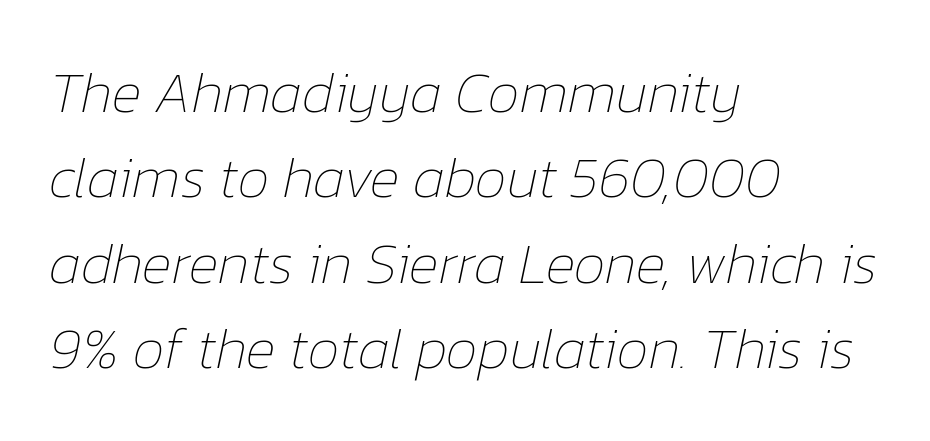
{"italic": "yes", "lean": "right", "slant_degrees": 12, "bold": "no", "weight": "thin", "width": "normal", "stroke_contrast": "low", "x_height": "medium", "monospaced": "no", "underline": "no", "align": "left", "line_spacing": "normal", "line_spacing_ratio": 1.5, "letter_spacing": "normal", "letter_spacing_em": 0.0, "glyph_px": 57}
